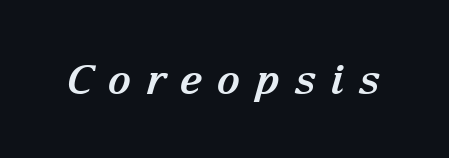
The image shows 41 px bold serif type, italic (leaning right); set unusually wide letter spacing (+0.34 em), not underlined; medium stroke contrast and a medium x-height.
